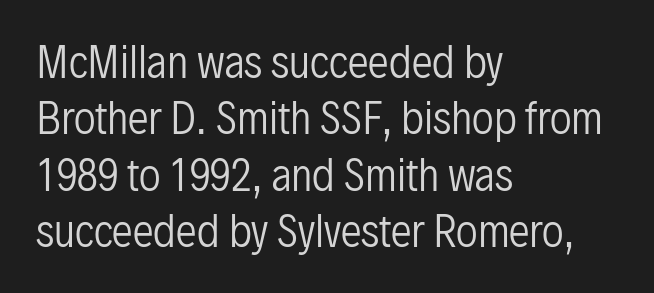
Teacher's note: observe the even left margin — that is flush-left alignment. A typesetter would call this zero additional tracking. The letters look calm and open, with moderate or lighter stems. The passage shown is typed in a proportional face where columns would drift. No italicization has been applied; the sample stays upright. Students, observe: this is what conventionally led text looks like.
